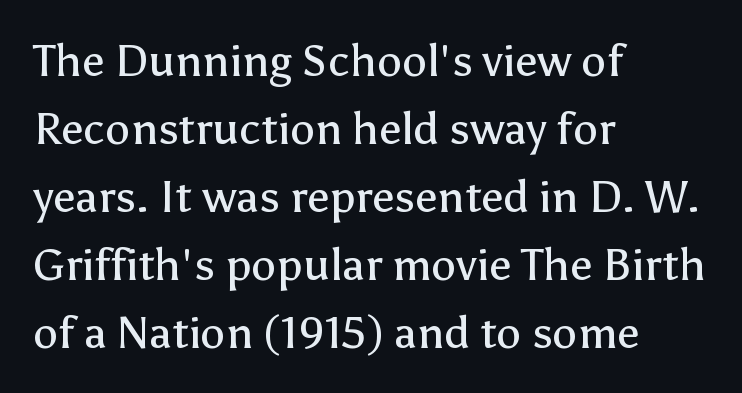
The image shows 45 px regular-weight sans-serif type, upright; set left-aligned, normal line spacing (1.51x), normal letter spacing, not underlined; low stroke contrast and a medium x-height.
